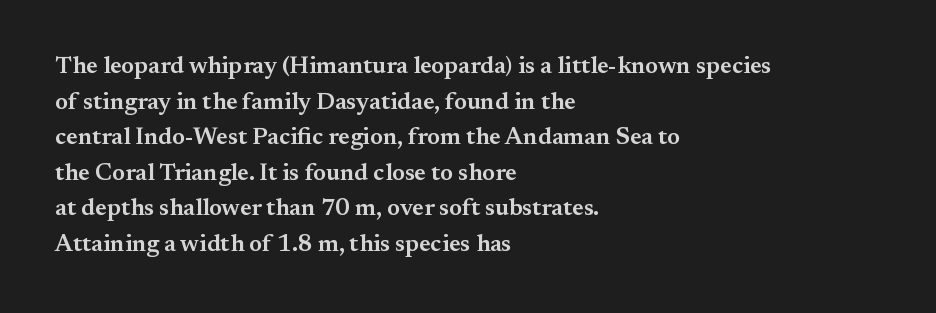
The image shows 24 px text type, upright; set left-aligned, normal line spacing (1.48x), normal letter spacing, not underlined.
